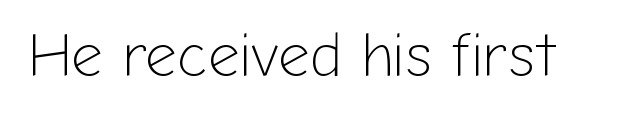
Look at the tracking — it's just the regular setting, nothing added. Proportional: the letters do not fall into vertical columns. Nothing heavy about these letters — not bold at all. The axis of the letterforms is exactly vertical.
